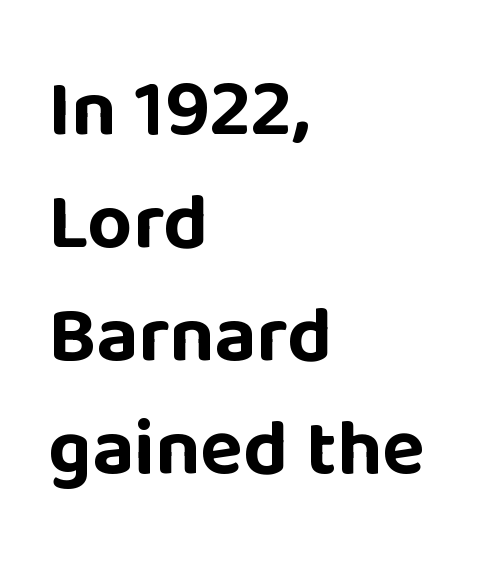
Q: Is the text bold? A: Yes.
Q: Is the text italic (slanted)? A: No, it is upright.
Q: Is the typeface a serif or a sans-serif typeface? A: Sans-serif.
Q: Is the text underlined? A: No.
Q: How is the paragraph aligned? A: Left-aligned.
Q: Is the spacing between letters normal or unusually wide? A: Normal.
Q: Is the spacing between lines tight, normal or loose? A: Normal.
Q: Width (condensed, normal, or wide)? A: Normal.
Q: Stroke contrast? A: Low.
Q: x-height? A: Large.
Q: Monospaced? A: No.
